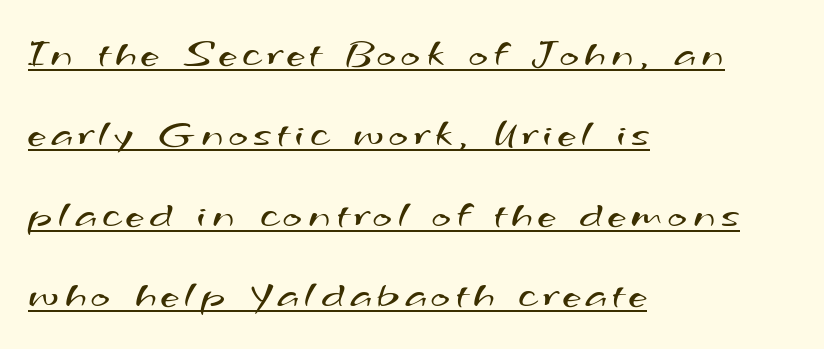
The image shows 41 px regular-weight, wide sans-serif type; set left-aligned, loose line spacing (1.96x), underlined; medium stroke contrast and a small x-height.
